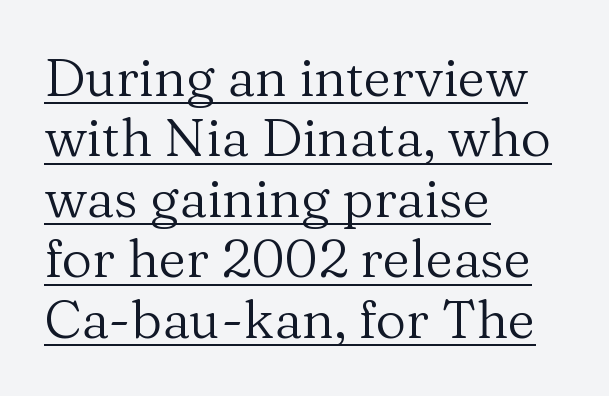
Q: Is the text bold? A: No.
Q: Is the text italic (slanted)? A: No, it is upright.
Q: Is the typeface a serif or a sans-serif typeface? A: Serif.
Q: Is the text underlined? A: Yes.
Q: How is the paragraph aligned? A: Left-aligned.
Q: Is the spacing between letters normal or unusually wide? A: Normal.
Q: Is the spacing between lines tight, normal or loose? A: Tight.
Q: Width (condensed, normal, or wide)? A: Normal.
Q: Stroke contrast? A: Medium.
Q: x-height? A: Medium.
Q: Monospaced? A: No.
